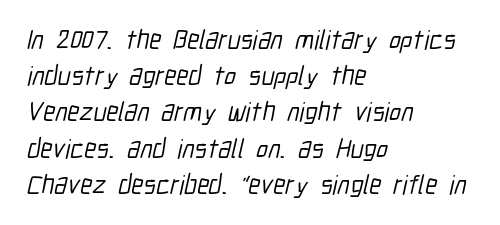
Q: Is the text underlined? A: No.
Q: How is the paragraph aligned? A: Left-aligned.
Q: Is the spacing between letters normal or unusually wide? A: Normal.
Q: Is the spacing between lines tight, normal or loose? A: Normal.
